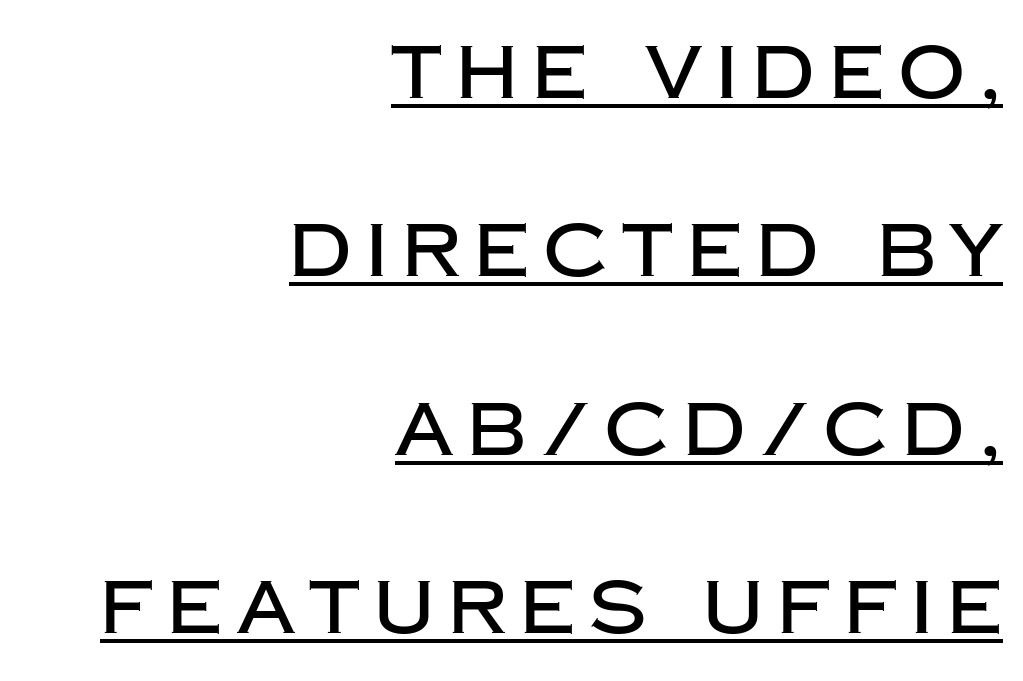
{"serif": "no", "italic": "no", "width": "normal", "stroke_contrast": "low", "x_height": "large", "monospaced": "no", "underline": "yes", "align": "right", "line_spacing": "loose", "line_spacing_ratio": 2.41, "glyph_px": 74}
